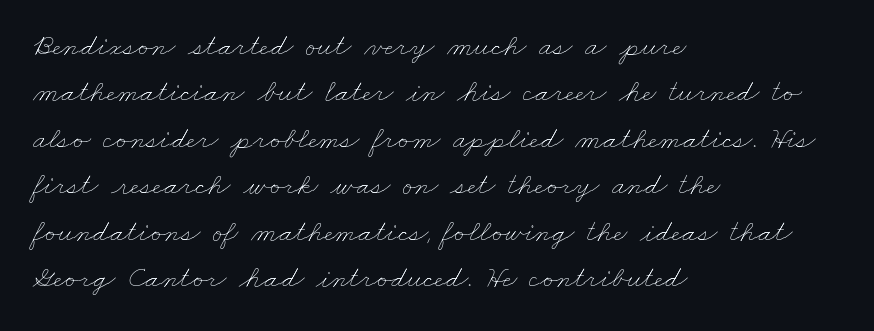
The image shows 31 px thin, wide type; set left-aligned, normal line spacing (1.5x), normal letter spacing, not underlined; low stroke contrast and a small x-height.
